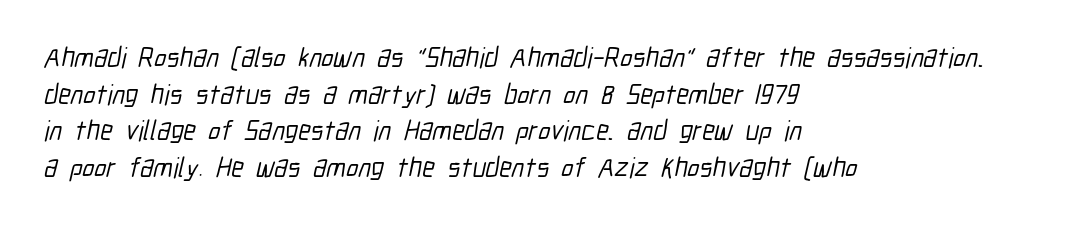
The image shows 28 px condensed sans-serif type; set left-aligned, normal line spacing (1.31x), normal letter spacing, not underlined; low stroke contrast and a medium x-height.
